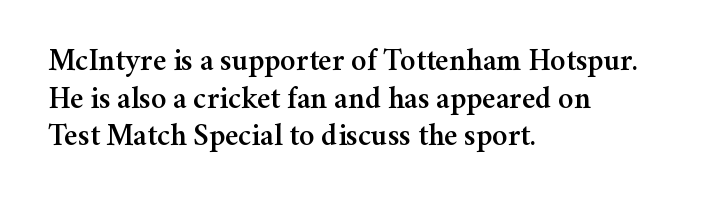
Line starts are locked; line ends wander. Check under the words: just untouched page. Character widths vary here, with narrow letters taking less room than wide ones. Regarding serifs, this sample has them. Posture: straight, roman, zero tilt.
